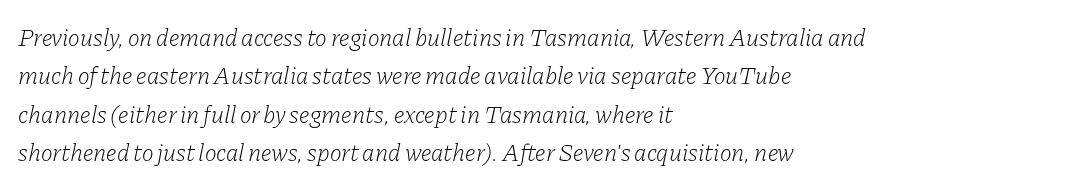
The image shows 25 px text type, italic (leaning right); set left-aligned, normal line spacing (1.54x), normal letter spacing, not underlined.
